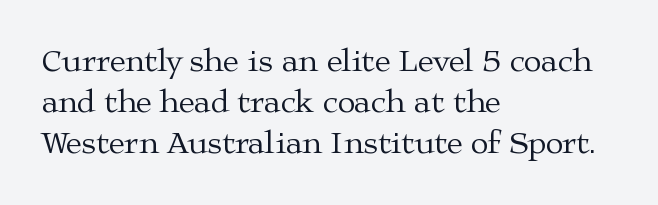
Q: Is the text bold? A: No.
Q: Is the text italic (slanted)? A: No, it is upright.
Q: Is the typeface a serif or a sans-serif typeface? A: Serif.
Q: Is the text underlined? A: No.
Q: How is the paragraph aligned? A: Left-aligned.
Q: Is the spacing between letters normal or unusually wide? A: Normal.
Q: Is the spacing between lines tight, normal or loose? A: Normal.
Q: Width (condensed, normal, or wide)? A: Wide.
Q: Stroke contrast? A: Medium.
Q: x-height? A: Medium.
Q: Monospaced? A: No.
